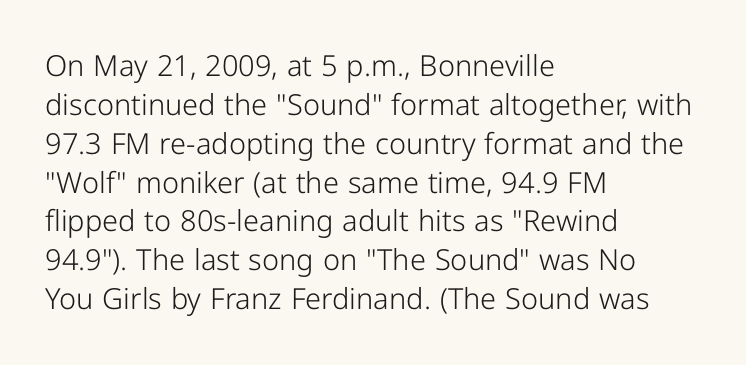
Q: Is the text bold? A: No.
Q: Is the text italic (slanted)? A: No, it is upright.
Q: Is the typeface a serif or a sans-serif typeface? A: Sans-serif.
Q: Is the text underlined? A: No.
Q: How is the paragraph aligned? A: Left-aligned.
Q: Is the spacing between letters normal or unusually wide? A: Normal.
Q: Is the spacing between lines tight, normal or loose? A: Normal.
Q: Width (condensed, normal, or wide)? A: Normal.
Q: Stroke contrast? A: Low.
Q: x-height? A: Medium.
Q: Monospaced? A: No.
